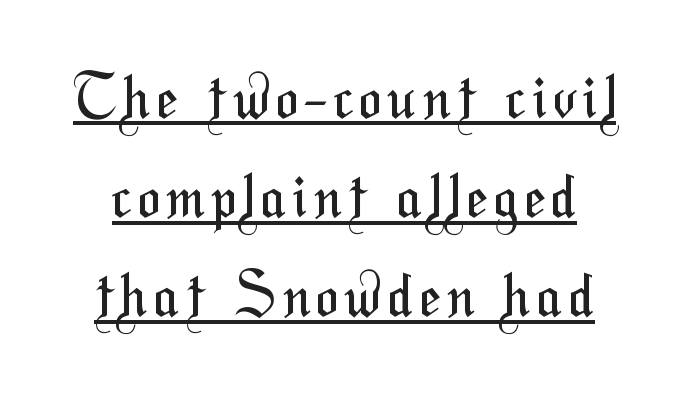
The image shows 59 px regular-weight, condensed sans-serif type; set normal line spacing (1.68x), underlined; medium stroke contrast and a medium x-height.
